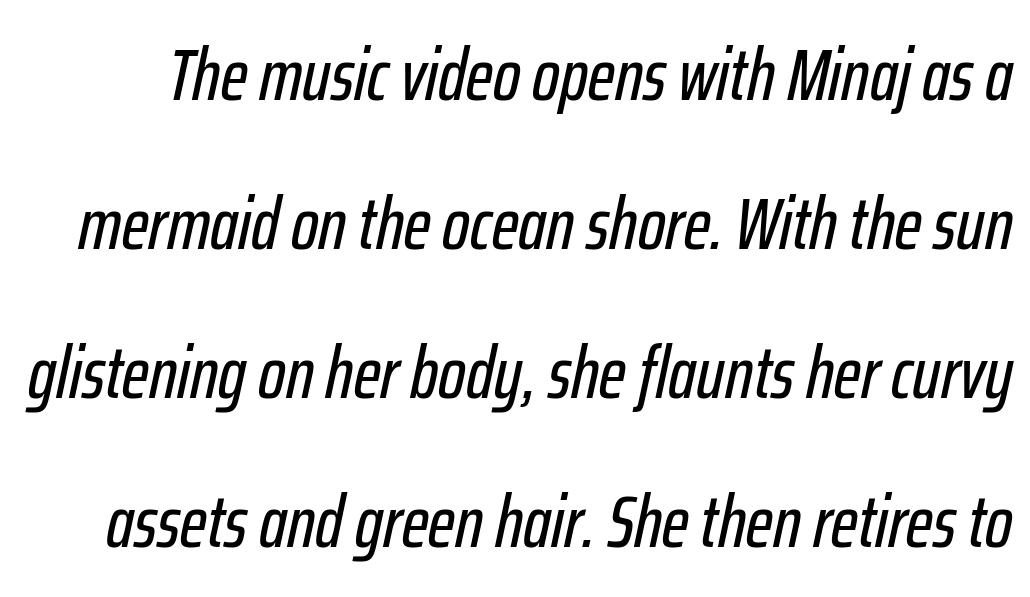
Q: Is the text italic (slanted)? A: Yes, it leans right by about 12 degrees.
Q: Is the text underlined? A: No.
Q: Is the spacing between letters normal or unusually wide? A: Normal.
Q: Is the spacing between lines tight, normal or loose? A: Loose.
Q: Width (condensed, normal, or wide)? A: Condensed.
Q: Stroke contrast? A: Low.
Q: x-height? A: Medium.
Q: Monospaced? A: No.
